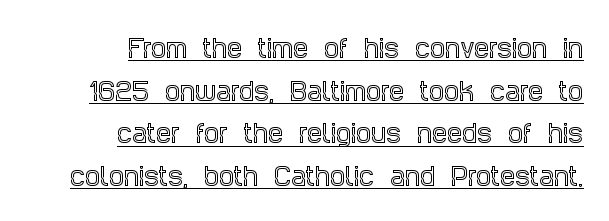
Descenders here cross a horizontal rule under the line. Upright lettering throughout. All the whitespace from short lines collects on the left. What stands out about the letter spacing? Nothing — it is the standard amount.
